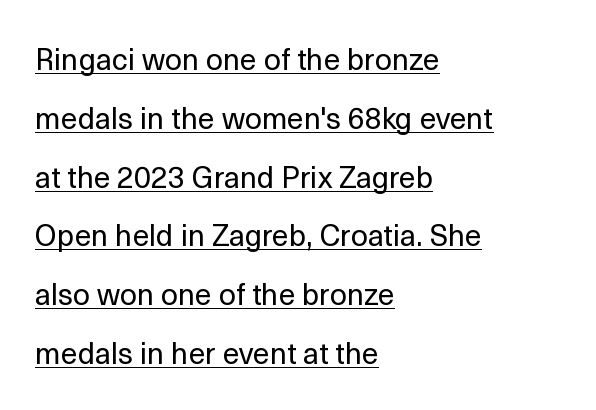
The designer went with a sans here, leaving each stem footless. Notice how a bar underscores the lettering throughout. Is this a heavy cut? Hardly; it is regular or lighter. Here the designer chose a conventional face with non-uniform glyph widths. What's the leading like? Stretched, with rows far apart.
